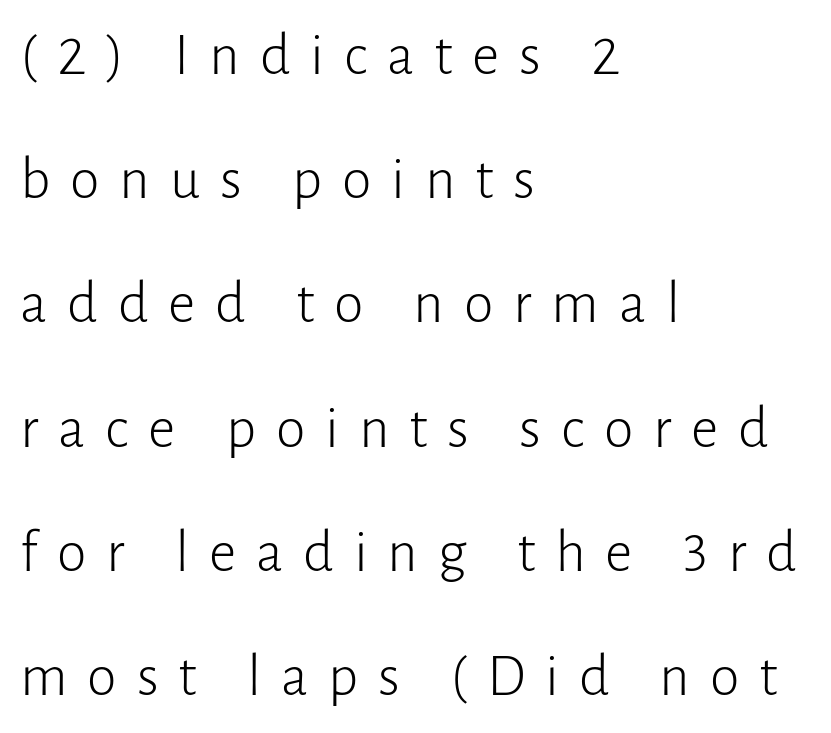
{"serif": "no", "italic": "no", "bold": "no", "weight": "light", "width": "normal", "stroke_contrast": "low", "x_height": "medium", "monospaced": "no", "underline": "no", "align": "left", "line_spacing": "loose", "line_spacing_ratio": 2.07, "letter_spacing": "wide", "letter_spacing_em": 0.33, "glyph_px": 60}
